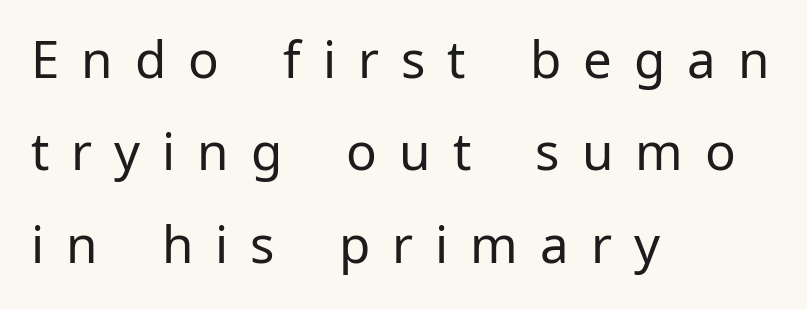
The image shows 51 px regular-weight sans-serif type, upright; set left-aligned, line spacing 1.81x, unusually wide letter spacing (+0.43 em), not underlined; low stroke contrast and a medium x-height.
